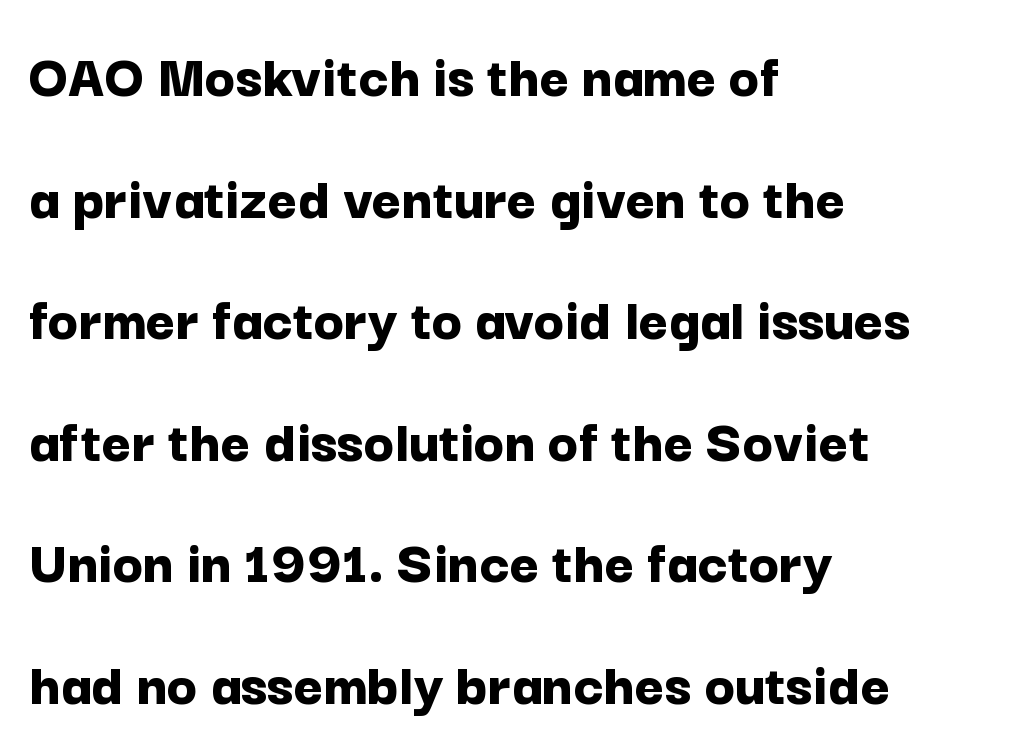
The image shows 63 px bold sans-serif type, upright; set left-aligned, loose line spacing (1.93x), normal letter spacing, not underlined; low stroke contrast and a medium x-height.
